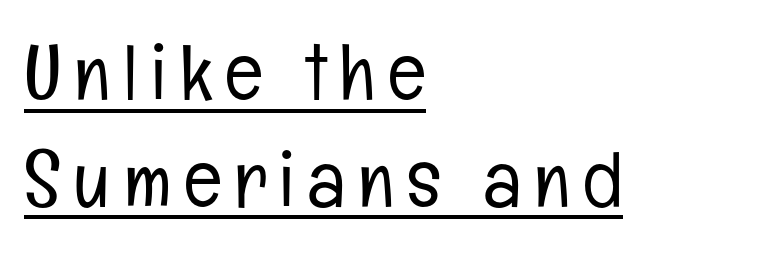
The image shows 79 px light, condensed sans-serif type, upright; set left-aligned, normal line spacing (1.35x), underlined; low stroke contrast and a medium x-height.
